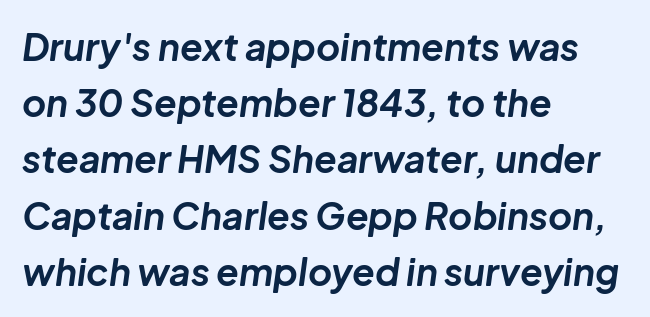
The image shows 37 px bold type, italic (leaning right); set left-aligned, normal line spacing (1.52x), normal letter spacing, not underlined; low stroke contrast and a medium x-height.
